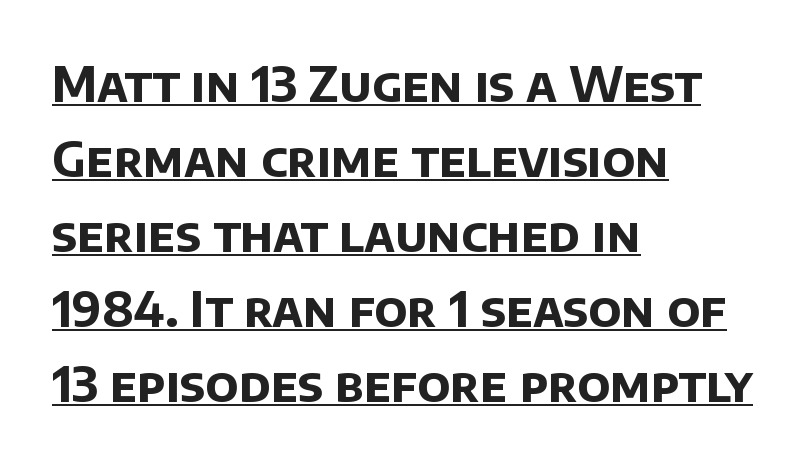
Q: Is the text bold? A: Yes.
Q: Is the typeface a serif or a sans-serif typeface? A: Sans-serif.
Q: Is the text underlined? A: Yes.
Q: How is the paragraph aligned? A: Left-aligned.
Q: Is the spacing between letters normal or unusually wide? A: Normal.
Q: Is the spacing between lines tight, normal or loose? A: Normal.
Q: Width (condensed, normal, or wide)? A: Normal.
Q: Stroke contrast? A: Low.
Q: x-height? A: Large.
Q: Monospaced? A: No.
